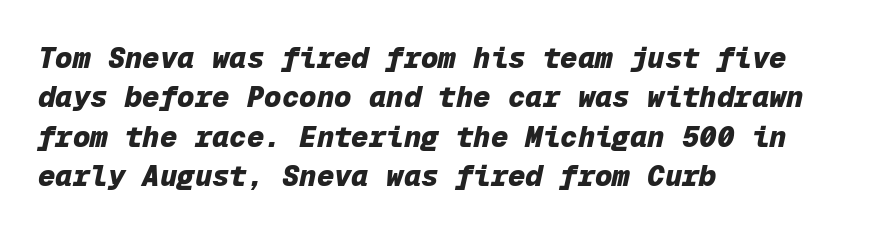
No word sits above an underline. Would a proofreader flag this as italicized? Yes. The rendering uses typewriter-style spacing with identical character cells. Line starts are locked; line ends wander.
